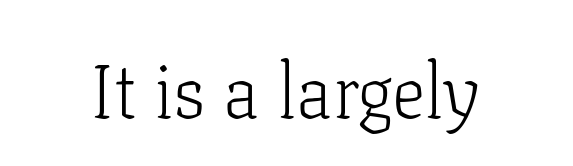
Q: Is the text bold? A: No.
Q: Is the text italic (slanted)? A: No, it is upright.
Q: Is the typeface a serif or a sans-serif typeface? A: Serif.
Q: Is the text underlined? A: No.
Q: How is the paragraph aligned? A: Centered.
Q: Is the spacing between letters normal or unusually wide? A: Normal.
Q: Width (condensed, normal, or wide)? A: Normal.
Q: Stroke contrast? A: Low.
Q: x-height? A: Medium.
Q: Monospaced? A: No.
